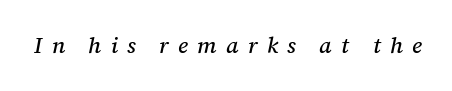
The image shows 22 px text type, italic (leaning right); set unusually wide letter spacing (+0.42 em), not underlined.
